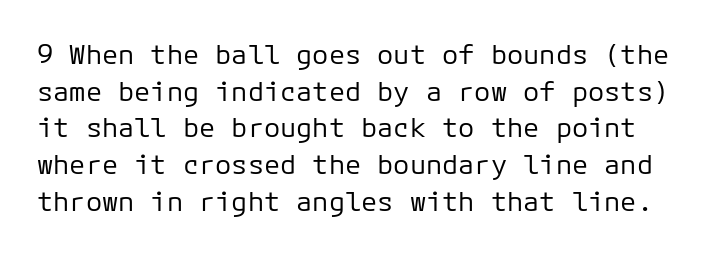
Any mark beneath the type? The region is blank. Each stroke keeps to a modest, everyday thickness or less. Regular leading. The lettering holds an erect, upright posture throughout. This sample uses plain, unmodified letter spacing.
